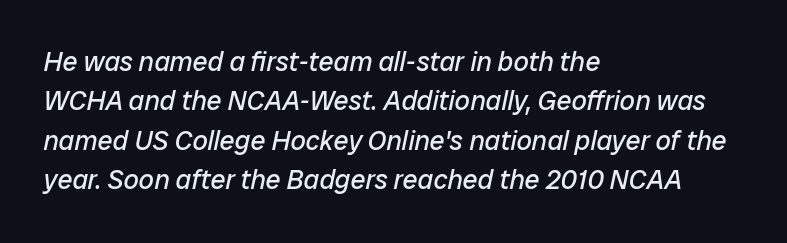
Q: Is the text bold? A: No.
Q: Is the text italic (slanted)? A: Yes, it leans right by about 12 degrees.
Q: Is the text underlined? A: No.
Q: How is the paragraph aligned? A: Left-aligned.
Q: Is the spacing between letters normal or unusually wide? A: Normal.
Q: Is the spacing between lines tight, normal or loose? A: Normal.
